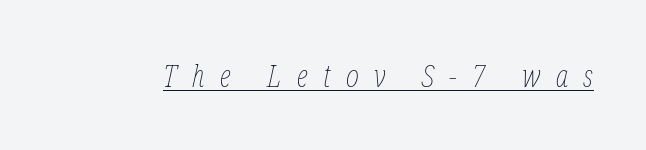
{"italic": "yes", "lean": "right", "slant_degrees": 12, "bold": "no", "weight": "thin", "width": "condensed", "stroke_contrast": "low", "x_height": "medium", "monospaced": "no", "underline": "yes", "letter_spacing": "wide", "letter_spacing_em": 0.49, "glyph_px": 31}
